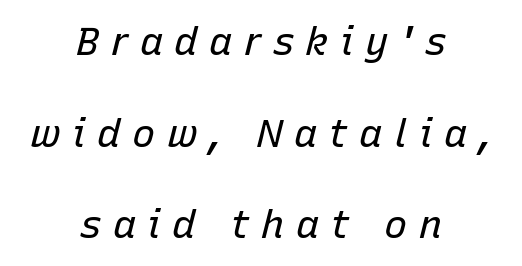
The image shows 39 px regular-weight type, italic (leaning right); set centered, loose line spacing (2.35x), unusually wide letter spacing (+0.29 em), not underlined; low stroke contrast and a medium x-height.
